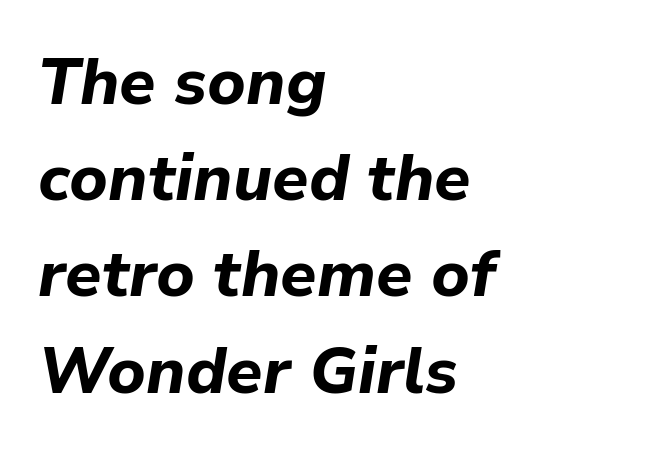
Q: Is the text bold? A: Yes.
Q: Is the text italic (slanted)? A: Yes, it leans right by about 9 degrees.
Q: Is the text underlined? A: No.
Q: How is the paragraph aligned? A: Left-aligned.
Q: Is the spacing between letters normal or unusually wide? A: Normal.
Q: Is the spacing between lines tight, normal or loose? A: Normal.
Q: Width (condensed, normal, or wide)? A: Normal.
Q: Stroke contrast? A: Low.
Q: x-height? A: Medium.
Q: Monospaced? A: No.
